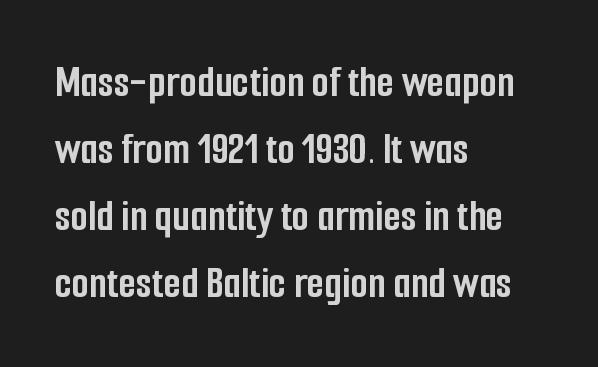
This is heavy type, rendered in bold. Each row of text sits above clean, open space. Look at the tracking — it's just the regular setting, nothing added. Does the lettering tilt? It doesn't — this is upright.
